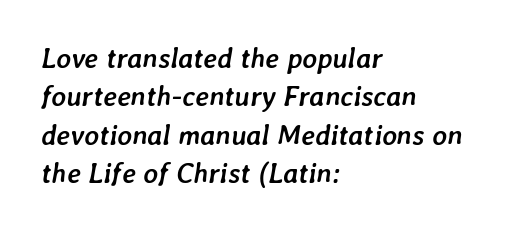
The image shows 28 px semibold type, italic (leaning right); set left-aligned, normal line spacing (1.37x), normal letter spacing, not underlined; low stroke contrast and a medium x-height.
